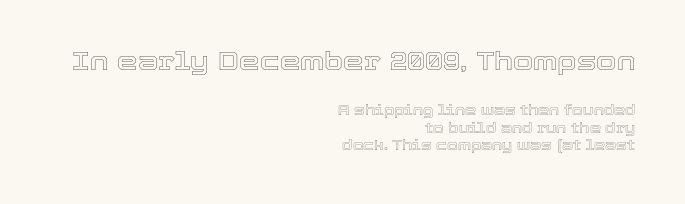
{"italic": "no", "underline": "no", "align": "right", "line_spacing": "normal", "line_spacing_ratio": 1.27, "letter_spacing": "normal", "letter_spacing_em": 0.0, "larger_block": "first", "size_ratio": 1.86, "glyph_px": 26}
